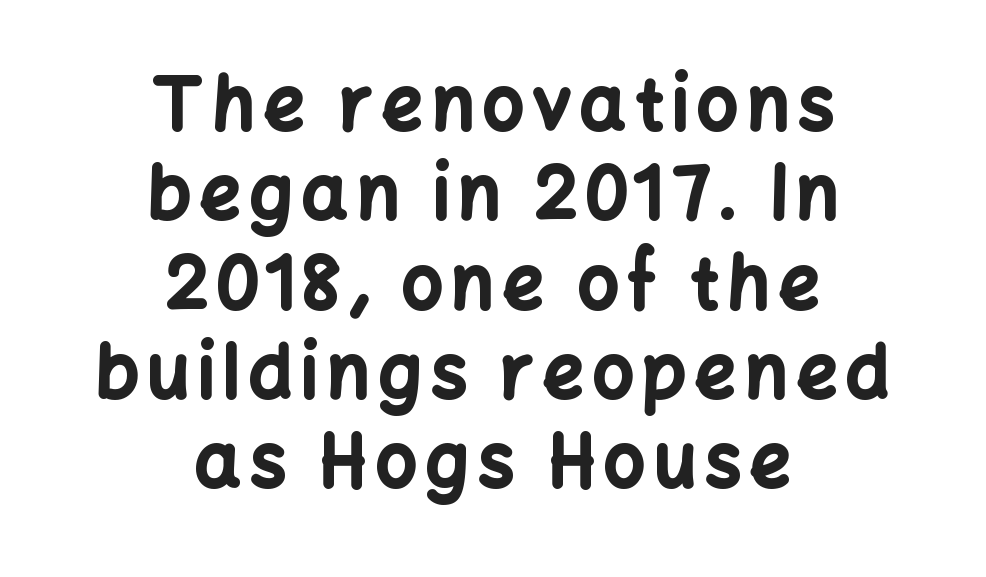
The image shows 72 px bold sans-serif type, upright; set centered, line spacing 1.24x, not underlined; low stroke contrast and a medium x-height.
